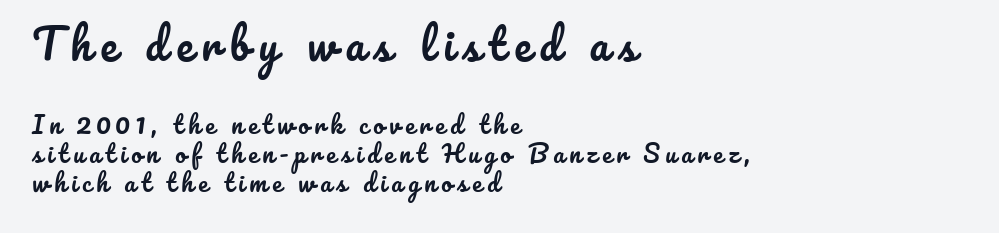
The image shows 42 px text type; set left-aligned, line spacing 1.22x, unusually wide letter spacing (+0.21 em), not underlined; the first (top) block is 1.75x larger; low stroke contrast and a small x-height.
